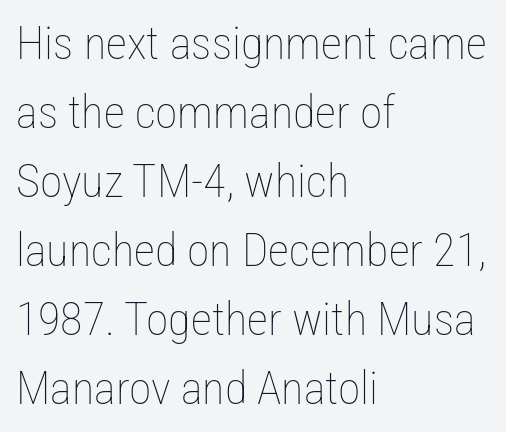
Q: Is the text bold? A: No.
Q: Is the text italic (slanted)? A: No, it is upright.
Q: Is the text underlined? A: No.
Q: How is the paragraph aligned? A: Left-aligned.
Q: Is the spacing between letters normal or unusually wide? A: Normal.
Q: Is the spacing between lines tight, normal or loose? A: Normal.
Q: Width (condensed, normal, or wide)? A: Condensed.
Q: Stroke contrast? A: Low.
Q: x-height? A: Medium.
Q: Monospaced? A: No.
